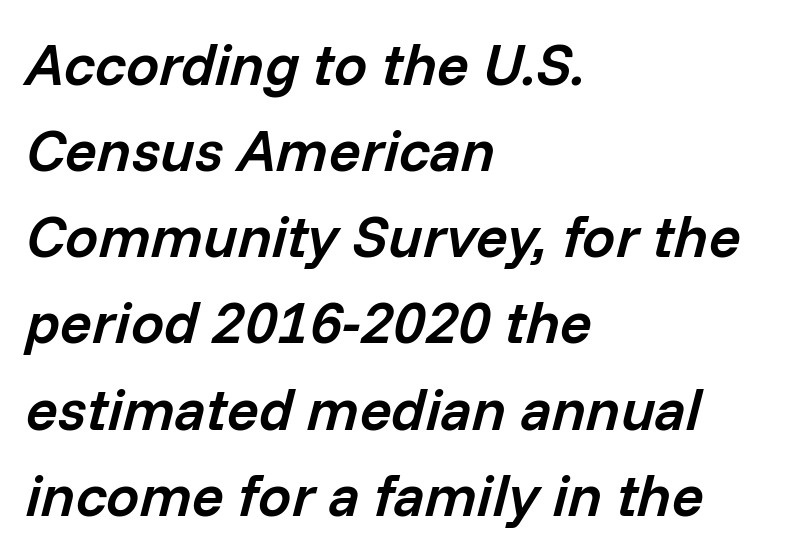
The image shows 59 px semibold type, italic (leaning right); set left-aligned, normal line spacing (1.46x), normal letter spacing, not underlined; low stroke contrast and a medium x-height.
